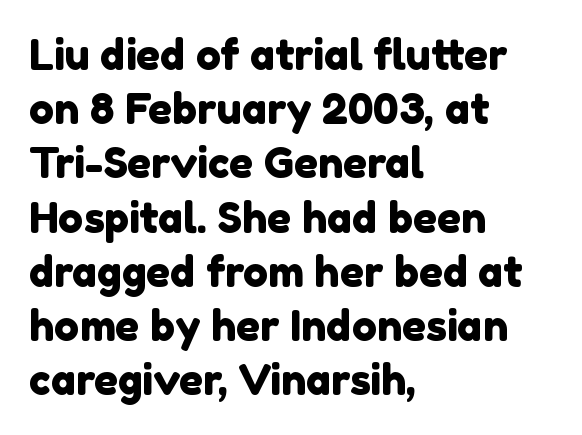
The image shows 42 px sans-serif type; set left-aligned, normal line spacing (1.29x), normal letter spacing, not underlined; a medium x-height.
